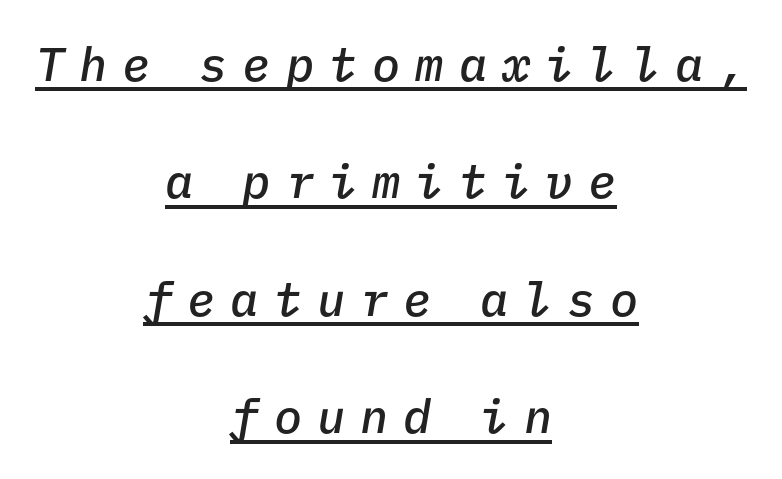
Semibold letterforms, between regular and bold. Rows of type keep a wide berth in the vertical direction. Both edges are ragged and mirror each other, which tells us the setting is centered. The face used here has a pronounced slope to its letters.
